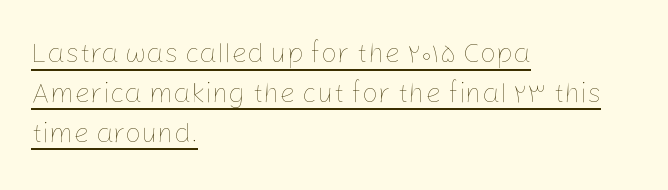
Is the letter spacing exaggerated? No — it looks like the ordinary default. Varying glyph widths throughout — classic text-font behaviour. Glance below the letters and you will spot a drawn line. One glance says typical: line gaps are just what's usual.
